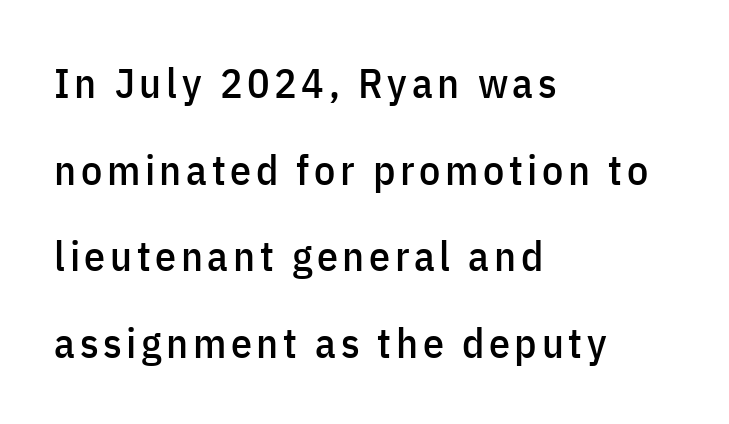
Q: Is the text italic (slanted)? A: No, it is upright.
Q: Is the typeface a serif or a sans-serif typeface? A: Sans-serif.
Q: Is the text underlined? A: No.
Q: How is the paragraph aligned? A: Left-aligned.
Q: Is the spacing between lines tight, normal or loose? A: Loose.
Q: Width (condensed, normal, or wide)? A: Condensed.
Q: Stroke contrast? A: Low.
Q: x-height? A: Medium.
Q: Monospaced? A: No.
